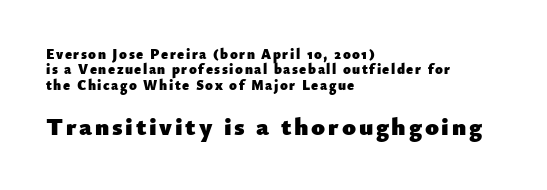
{"italic": "no", "bold": "yes", "underline": "no", "align": "left", "line_spacing": "tight", "line_spacing_ratio": 1.1, "larger_block": "second", "size_ratio": 1.79, "glyph_px": 25}
